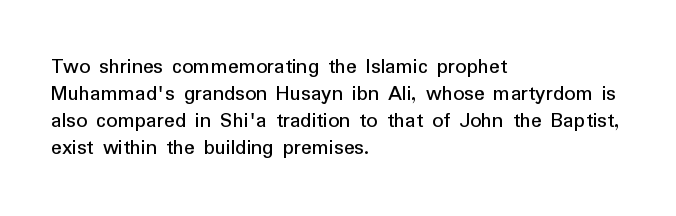
The image shows 22 px text type, upright; set left-aligned, line spacing 1.22x, normal letter spacing, not underlined.
